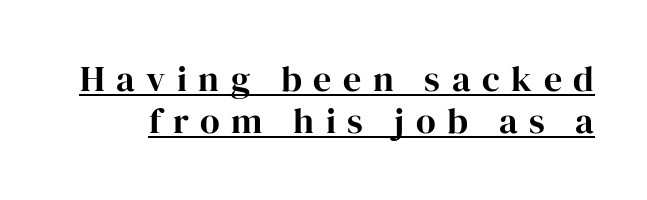
{"serif": "yes", "italic": "no", "width": "normal", "stroke_contrast": "high", "x_height": "medium", "monospaced": "no", "underline": "yes", "line_spacing_ratio": 1.17, "letter_spacing": "wide", "letter_spacing_em": 0.32, "glyph_px": 36}
